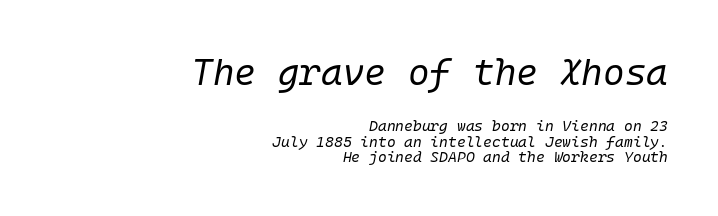
A clean baseline with only descenders dipping below it. Weight: not bold — regular or lighter. These lines are set flush right with a ragged left edge. These lines keep a tight, regular rhythm from letter to letter.
